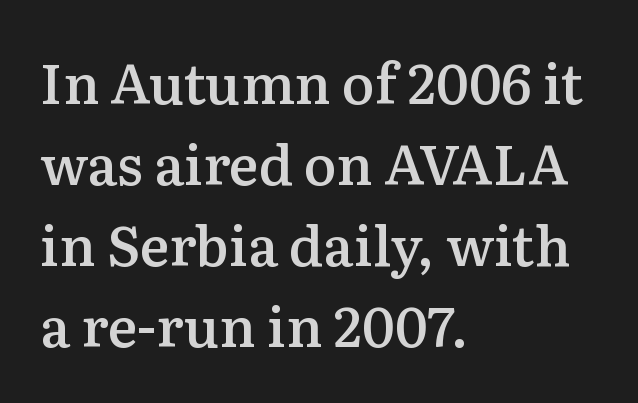
Nobody touched the tracking dial on this one. In terms of leading, this rendering sits right in the middle. The paragraph has a hard left edge and a soft right edge. Anything drawn beneath the words? Only blank space. Observe the serifs anchoring each vertical stroke in this sample.
